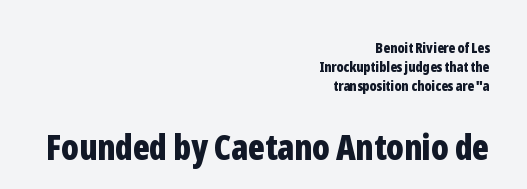
{"serif": "no", "italic": "no", "bold": "yes", "weight": "bold", "width": "condensed", "stroke_contrast": "low", "x_height": "medium", "monospaced": "no", "underline": "no", "align": "right", "line_spacing": "normal", "line_spacing_ratio": 1.34, "letter_spacing": "normal", "letter_spacing_em": 0.0, "larger_block": "second", "size_ratio": 2.5, "glyph_px": 35}
